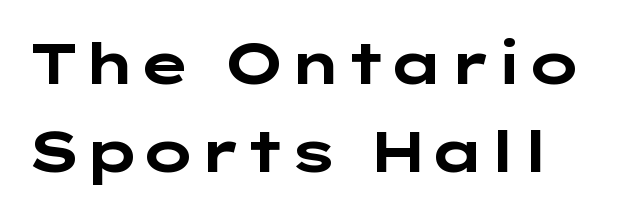
Students, observe: this is what conventionally led text looks like. The face used here is a sans, in the tradition of grotesques and geometrics. No italicization has been applied; the sample stays upright. Observe the ordinary spacing: letters are neighbours, not strangers.
